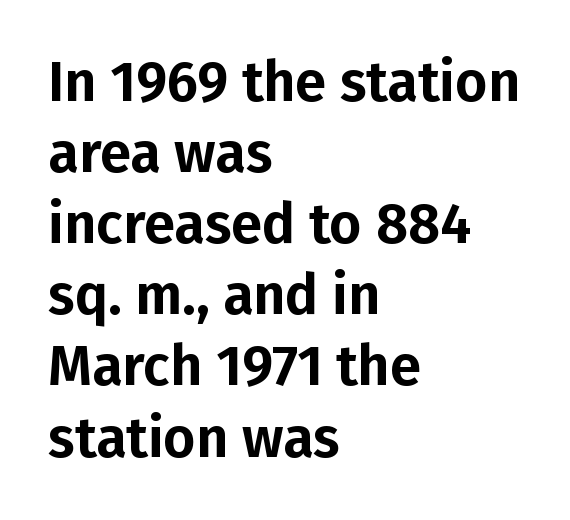
Q: Is the text italic (slanted)? A: No, it is upright.
Q: Is the typeface a serif or a sans-serif typeface? A: Sans-serif.
Q: Is the text underlined? A: No.
Q: How is the paragraph aligned? A: Left-aligned.
Q: Is the spacing between letters normal or unusually wide? A: Normal.
Q: Is the spacing between lines tight, normal or loose? A: Normal.
Q: Width (condensed, normal, or wide)? A: Normal.
Q: Stroke contrast? A: Low.
Q: x-height? A: Medium.
Q: Monospaced? A: No.
